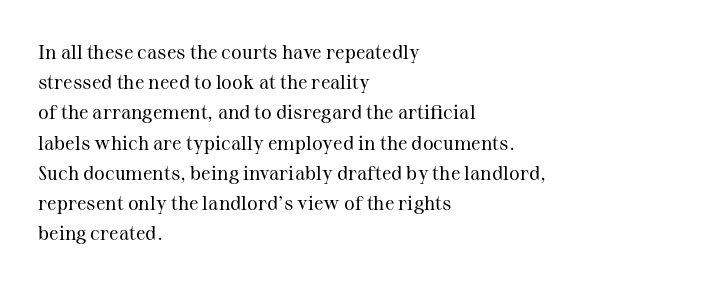
What stands out about the letter spacing? Nothing — it is the standard amount. The axis of the letterforms is exactly vertical. Check the space under the baseline: it is left empty. Evenly set lines give the paragraph a standard silhouette.
